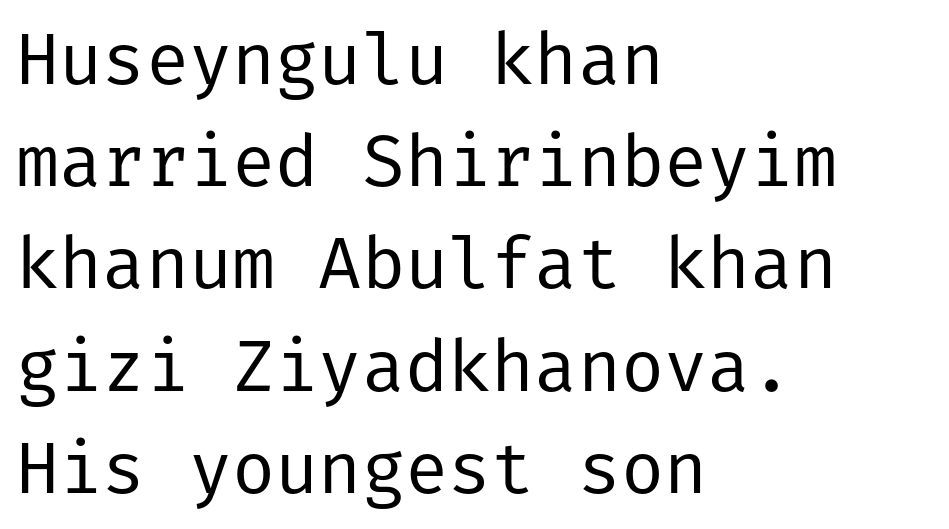
The passage shown is not bold in any degree. Examine the stroke ends and you'll find no serifs. Notice how descenders clear the ascenders below comfortably — that's standard leading. Words float on clear page, feet unadorned.
